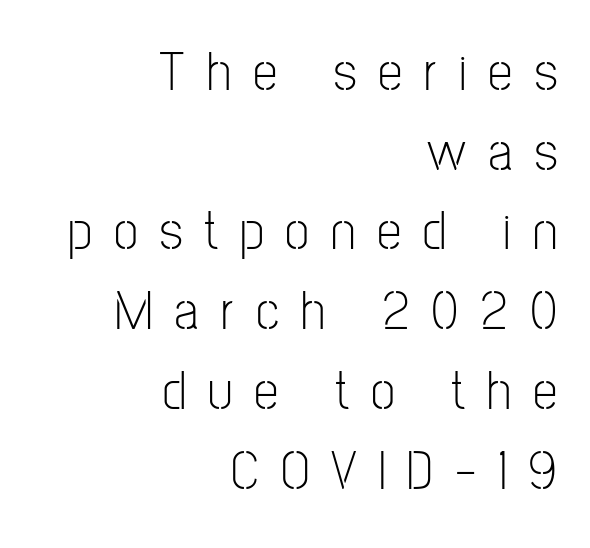
Q: Is the text bold? A: No.
Q: Is the text italic (slanted)? A: No, it is upright.
Q: Is the typeface a serif or a sans-serif typeface? A: Sans-serif.
Q: Is the text underlined? A: No.
Q: How is the paragraph aligned? A: Right-aligned.
Q: Is the spacing between letters normal or unusually wide? A: Unusually wide.
Q: Is the spacing between lines tight, normal or loose? A: Normal.
Q: Width (condensed, normal, or wide)? A: Condensed.
Q: Stroke contrast? A: Low.
Q: x-height? A: Medium.
Q: Monospaced? A: No.
